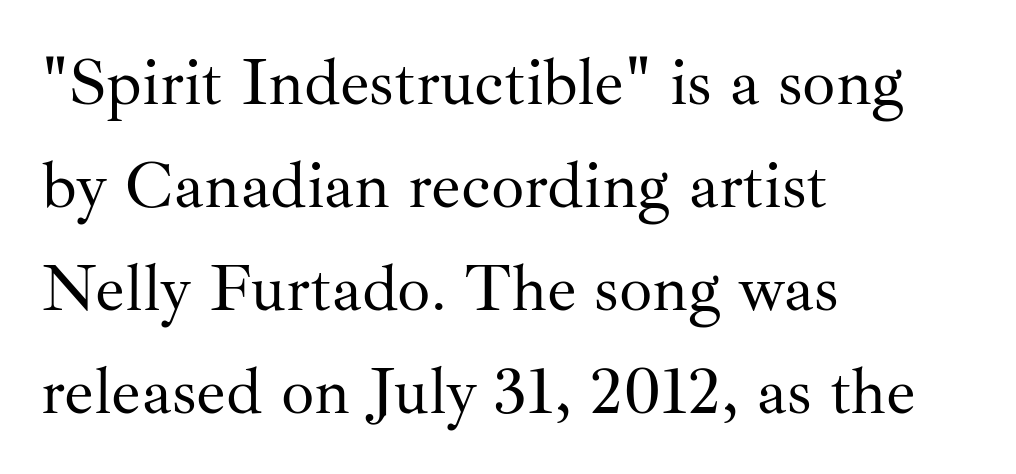
{"serif": "yes", "italic": "no", "bold": "no", "weight": "regular", "width": "normal", "stroke_contrast": "medium", "x_height": "small", "monospaced": "no", "underline": "no", "align": "left", "line_spacing": "normal", "line_spacing_ratio": 1.56, "letter_spacing": "normal", "letter_spacing_em": 0.0, "glyph_px": 66}
